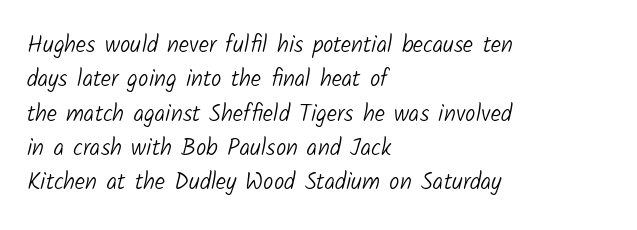
These lines sit exactly where default settings would place them. Layout note: lines flush left. The horizontal fit of the characters is conventional and even. The zone under the glyphs is completely vacant.
